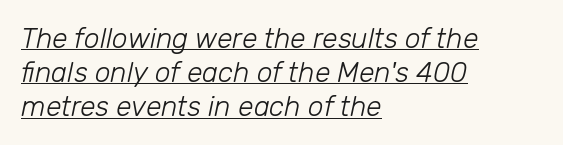
The image shows 28 px light type, italic (leaning right); set left-aligned, line spacing 1.22x, normal letter spacing, underlined; low stroke contrast and a medium x-height.
